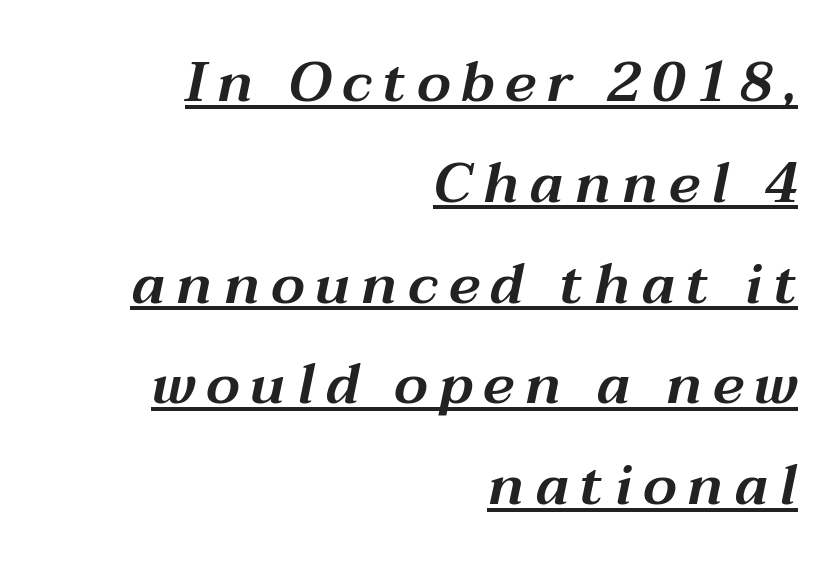
Notice how a bar underscores the lettering throughout. This is oblique type, the kind used for emphasis or titles. Spacing verdict: proportional, widths tailored to each character. The lines are quadded right.
